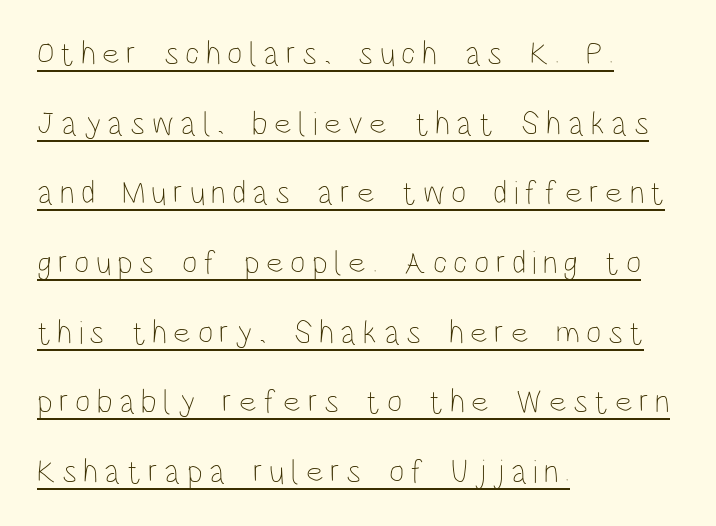
The image shows 33 px thin, condensed type, upright; set left-aligned, loose line spacing (2.11x), underlined; low stroke contrast and a large x-height.
